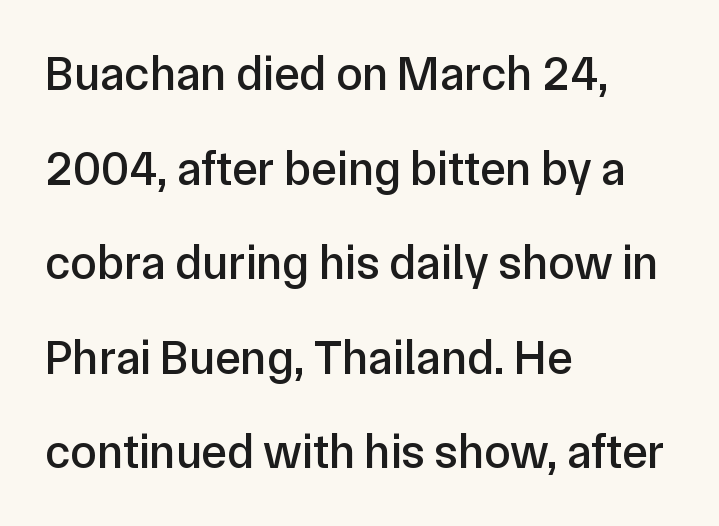
{"serif": "no", "italic": "no", "width": "normal", "stroke_contrast": "low", "x_height": "medium", "monospaced": "no", "underline": "no", "align": "left", "line_spacing": "loose", "line_spacing_ratio": 1.97, "letter_spacing": "normal", "letter_spacing_em": 0.0, "glyph_px": 48}
